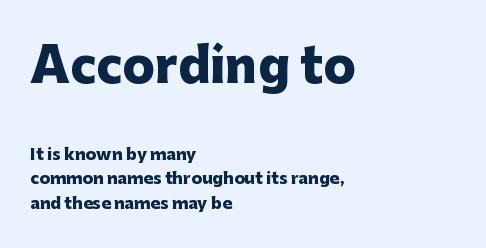
{"serif": "no", "italic": "no", "bold": "yes", "weight": "heavy", "width": "normal", "stroke_contrast": "low", "x_height": "medium", "monospaced": "no", "underline": "no", "align": "left", "line_spacing": "normal", "line_spacing_ratio": 1.53, "letter_spacing": "normal", "letter_spacing_em": 0.0, "larger_block": "first", "size_ratio": 3.0, "glyph_px": 48}
